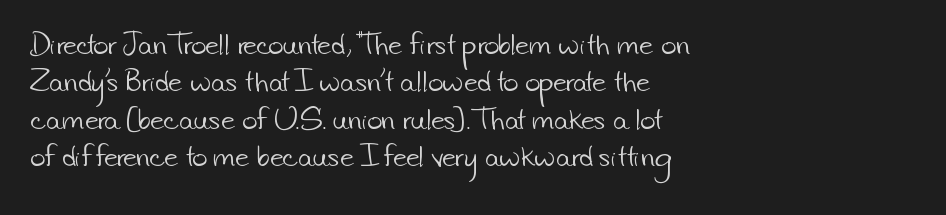
Is the letter spacing exaggerated? No — it looks like the ordinary default. Horizontal bands of white between lines are of average thickness. Underline: absent. Nothing heavy about these letters — not bold at all. The paragraph has a hard left edge and a soft right edge.
